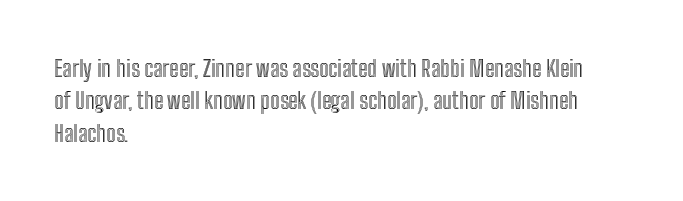
{"italic": "no", "underline": "no", "align": "left", "line_spacing": "normal", "line_spacing_ratio": 1.41, "letter_spacing": "normal", "letter_spacing_em": 0.0, "glyph_px": 23}
